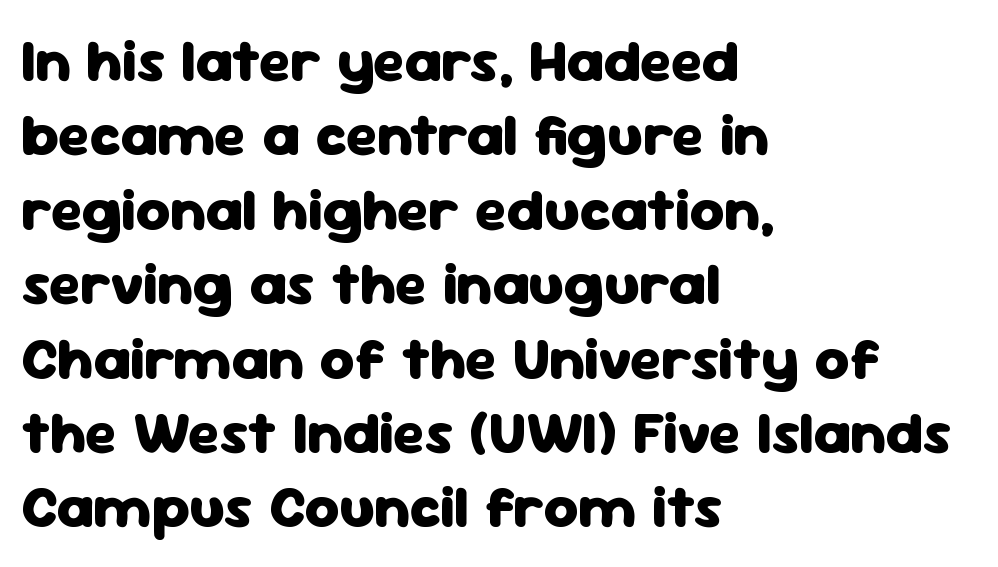
The image shows 60 px heavy sans-serif type, upright; set left-aligned, line spacing 1.24x, normal letter spacing, not underlined; low stroke contrast and a medium x-height.
